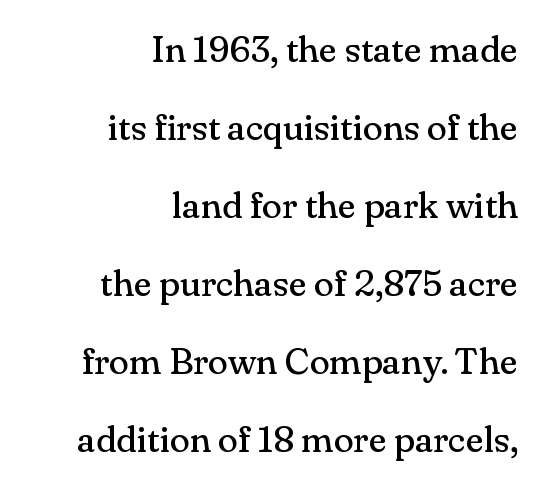
Q: Is the text bold? A: No.
Q: Is the text italic (slanted)? A: No, it is upright.
Q: Is the typeface a serif or a sans-serif typeface? A: Serif.
Q: Is the text underlined? A: No.
Q: How is the paragraph aligned? A: Right-aligned.
Q: Is the spacing between letters normal or unusually wide? A: Normal.
Q: Is the spacing between lines tight, normal or loose? A: Loose.
Q: Width (condensed, normal, or wide)? A: Normal.
Q: Stroke contrast? A: Medium.
Q: x-height? A: Small.
Q: Monospaced? A: No.
